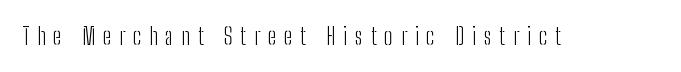
{"italic": "no", "bold": "no", "underline": "no", "letter_spacing": "wide", "letter_spacing_em": 0.35, "glyph_px": 23}
